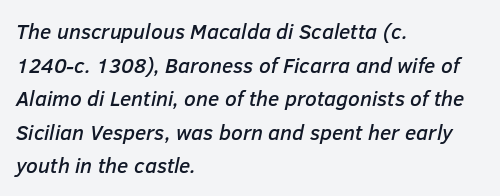
The image shows 21 px text type, italic (leaning right); set left-aligned, normal line spacing (1.6x), normal letter spacing, not underlined.
